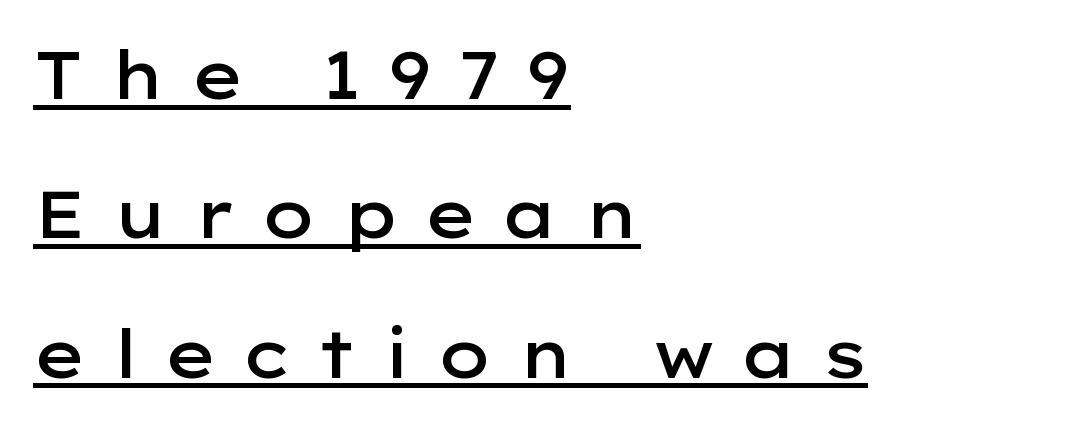
Q: Is the text bold? A: Semi-bold.
Q: Is the text italic (slanted)? A: No, it is upright.
Q: Is the typeface a serif or a sans-serif typeface? A: Sans-serif.
Q: Is the text underlined? A: Yes.
Q: How is the paragraph aligned? A: Left-aligned.
Q: Is the spacing between letters normal or unusually wide? A: Unusually wide.
Q: Is the spacing between lines tight, normal or loose? A: Loose.
Q: Width (condensed, normal, or wide)? A: Wide.
Q: Stroke contrast? A: Low.
Q: x-height? A: Medium.
Q: Monospaced? A: No.
